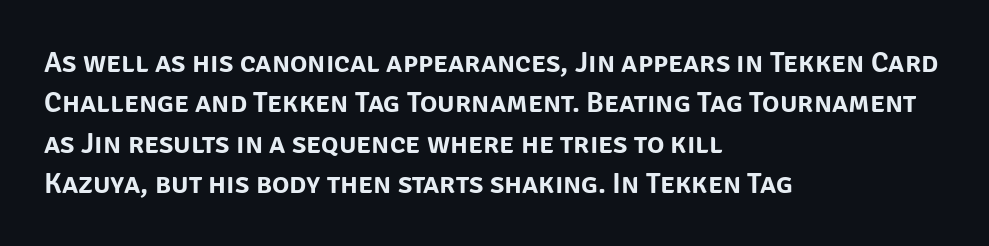
You can tell it's not italic because the verticals are truly vertical. Typographically, this falls in the sans-serif category. Left-aligned paragraph, ragged on the right. Has an underline been added? It has not. The letters advance in unequal steps, a hallmark of proportional type.
